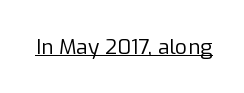
The image shows 21 px text type, upright; set normal letter spacing, underlined.
